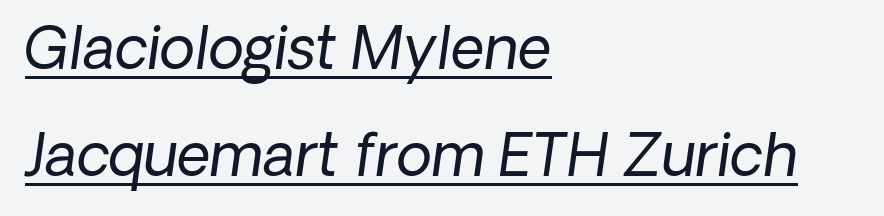
Q: Is the text bold? A: No.
Q: Is the text italic (slanted)? A: Yes, it leans right by about 8 degrees.
Q: Is the text underlined? A: Yes.
Q: How is the paragraph aligned? A: Left-aligned.
Q: Is the spacing between letters normal or unusually wide? A: Normal.
Q: Width (condensed, normal, or wide)? A: Normal.
Q: Stroke contrast? A: Low.
Q: x-height? A: Medium.
Q: Monospaced? A: No.
